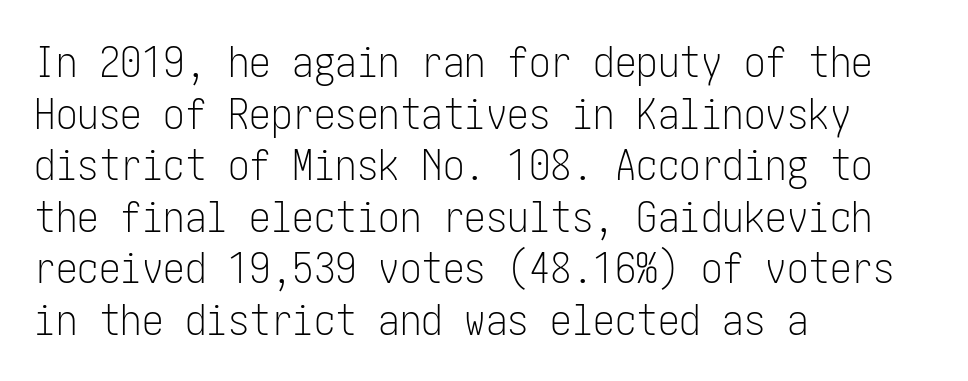
Weight: not bold — regular or lighter. If you drew a line through each stem, it would be perfectly vertical. The font family rendered here belongs to the sans-serif group. Plain, unruled lines of type.
